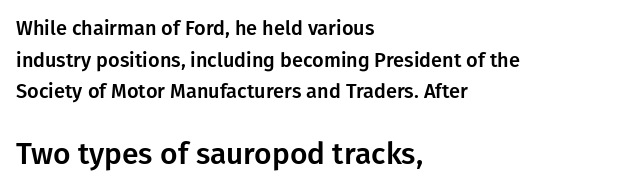
Left-aligned paragraph, ragged on the right. Words appear dense and cohesive because spacing is normal. The axis of the letterforms is exactly vertical. The letters advance in unequal steps, a hallmark of proportional type.
